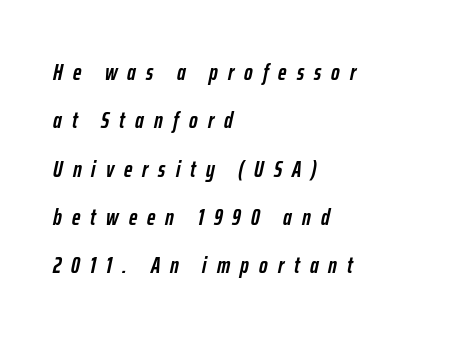
The image shows 23 px bold type, italic (leaning right); set left-aligned, loose line spacing (2.1x), unusually wide letter spacing (+0.44 em), not underlined.
